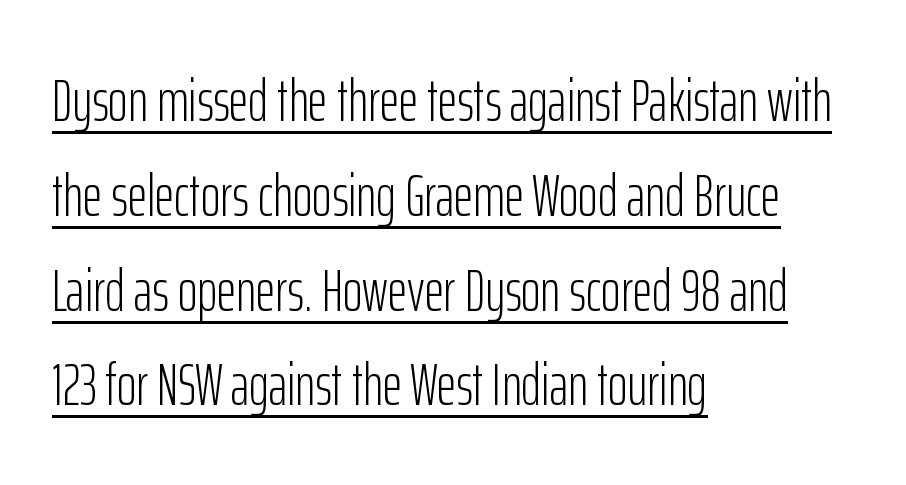
{"serif": "no", "italic": "no", "bold": "no", "weight": "light", "width": "condensed", "stroke_contrast": "low", "x_height": "medium", "monospaced": "no", "underline": "yes", "align": "left", "line_spacing": "normal", "line_spacing_ratio": 1.58, "letter_spacing": "normal", "letter_spacing_em": 0.0, "glyph_px": 60}
